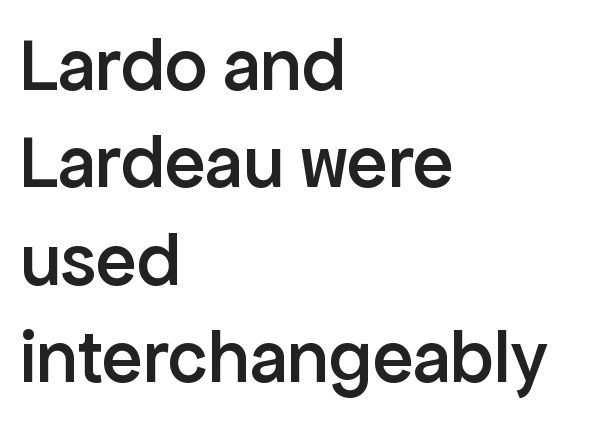
The image shows 75 px semibold sans-serif type, upright; set left-aligned, normal line spacing (1.3x), normal letter spacing, not underlined; low stroke contrast and a medium x-height.
